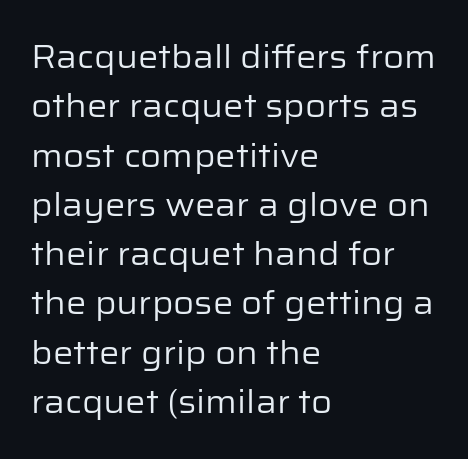
A quiet, ordinary-to-light weight characterises the typeface. These lines are rendered in a variable-pitch font. These lines keep a tight, regular rhythm from letter to letter. The characters display no serif detailing; their extremities are plain. Unlike italic type, these characters show no tilt at all.
